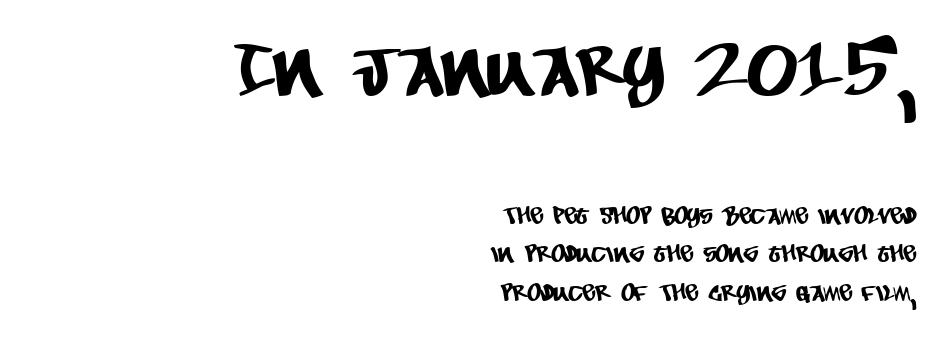
Q: Is the typeface a serif or a sans-serif typeface? A: Sans-serif.
Q: Is the text underlined? A: No.
Q: How is the paragraph aligned? A: Right-aligned.
Q: Is the spacing between letters normal or unusually wide? A: Normal.
Q: Is the spacing between lines tight, normal or loose? A: Normal.
Q: Which block of text is set in a larger size, the first (top) or the second (bottom)? A: The first (top) one.
Q: Width (condensed, normal, or wide)? A: Condensed.
Q: Stroke contrast? A: Low.
Q: x-height? A: Large.
Q: Monospaced? A: No.
